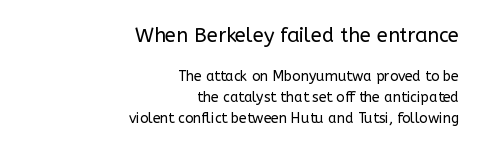
{"italic": "no", "bold": "no", "underline": "no", "align": "right", "line_spacing": "normal", "line_spacing_ratio": 1.47, "letter_spacing": "normal", "letter_spacing_em": 0.0, "larger_block": "first", "size_ratio": 1.43, "glyph_px": 20}
